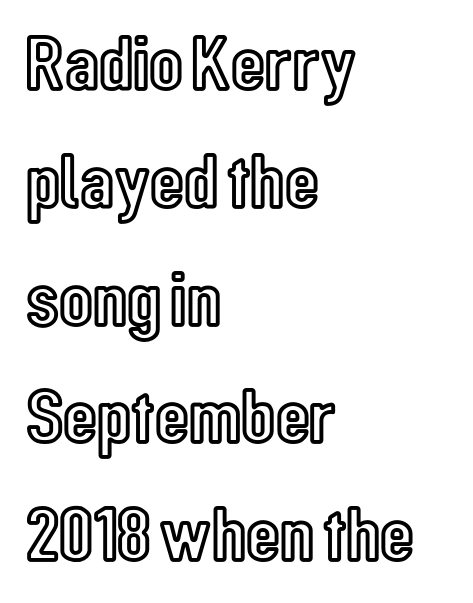
Check the space under the baseline: it is left empty. Whoever set this chose a conventional vertical rhythm. Each line starts at the same left margin while the right side varies. Think of a printed novel: that variable character pitch is what you see here. The letterforms sit shoulder to shoulder at normal distance. Characters remain perfectly vertical along every line.
